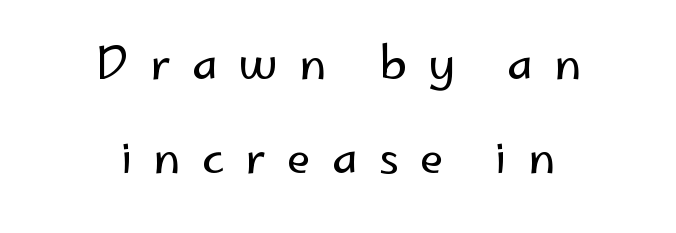
Q: Is the text bold? A: No.
Q: Is the text italic (slanted)? A: No, it is upright.
Q: Is the typeface a serif or a sans-serif typeface? A: Sans-serif.
Q: Is the text underlined? A: No.
Q: How is the paragraph aligned? A: Centered.
Q: Is the spacing between letters normal or unusually wide? A: Unusually wide.
Q: Is the spacing between lines tight, normal or loose? A: Loose.
Q: Width (condensed, normal, or wide)? A: Normal.
Q: Stroke contrast? A: Low.
Q: x-height? A: Small.
Q: Monospaced? A: No.
